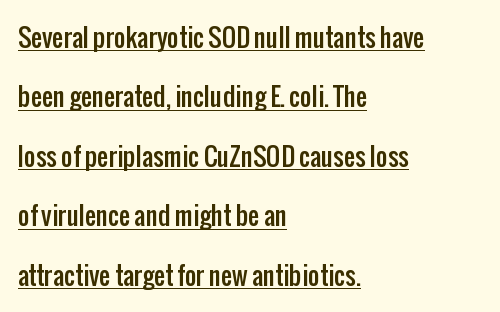
Q: Is the text italic (slanted)? A: No, it is upright.
Q: Is the text underlined? A: Yes.
Q: How is the paragraph aligned? A: Left-aligned.
Q: Is the spacing between letters normal or unusually wide? A: Normal.
Q: Is the spacing between lines tight, normal or loose? A: Loose.
